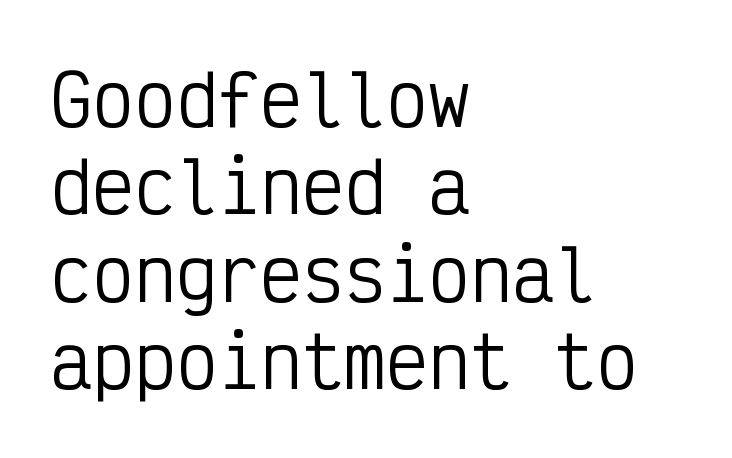
Q: Is the text bold? A: No.
Q: Is the text italic (slanted)? A: No, it is upright.
Q: Is the typeface a serif or a sans-serif typeface? A: Sans-serif.
Q: Is the text underlined? A: No.
Q: How is the paragraph aligned? A: Left-aligned.
Q: Is the spacing between letters normal or unusually wide? A: Normal.
Q: Is the spacing between lines tight, normal or loose? A: Normal.
Q: Width (condensed, normal, or wide)? A: Condensed.
Q: Stroke contrast? A: Low.
Q: x-height? A: Medium.
Q: Monospaced? A: Yes.
